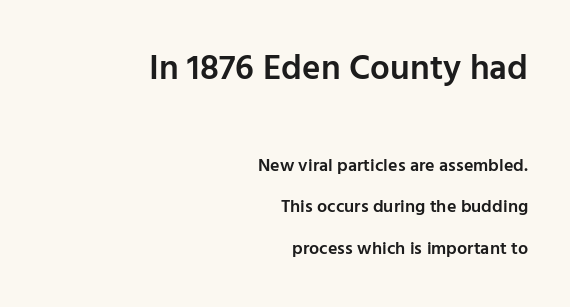
The image shows 35 px semibold sans-serif type, upright; set right-aligned, loose line spacing (2.33x), normal letter spacing, not underlined; the first (top) block is 1.94x larger; low stroke contrast and a medium x-height.
